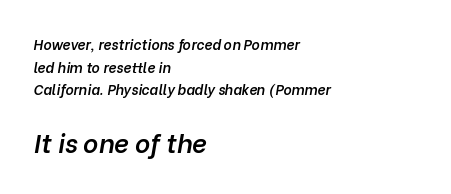
The image shows 26 px text type, italic (leaning right); set left-aligned, normal line spacing (1.61x), normal letter spacing, not underlined; the second (bottom) block is 1.86x larger.
